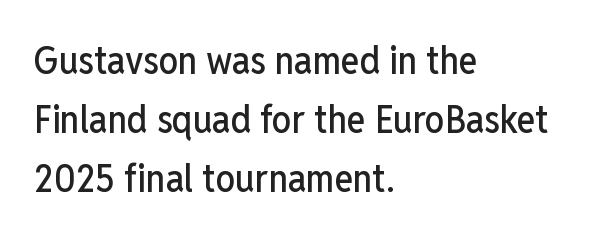
The image shows 39 px condensed sans-serif type, upright; set left-aligned, normal line spacing (1.51x), normal letter spacing, not underlined; low stroke contrast and a medium x-height.
